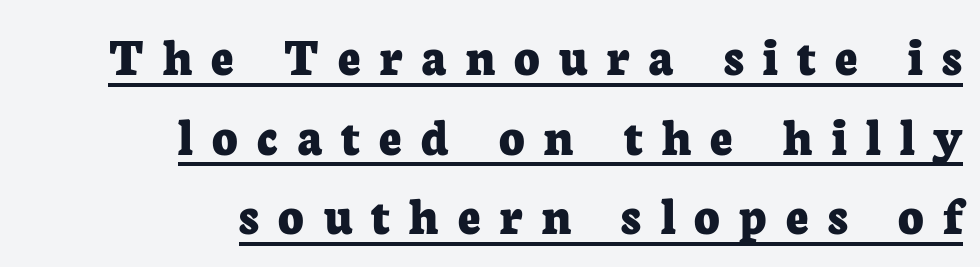
{"serif": "yes", "italic": "no", "bold": "yes", "weight": "bold", "width": "normal", "stroke_contrast": "low", "x_height": "medium", "monospaced": "no", "underline": "yes", "align": "right", "line_spacing": "normal", "line_spacing_ratio": 1.45, "letter_spacing": "wide", "letter_spacing_em": 0.35, "glyph_px": 55}
